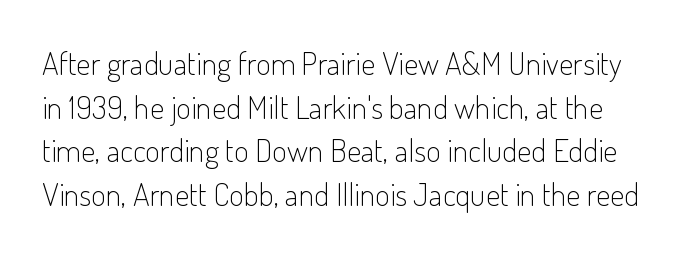
I'd call this a sans setting — the letters go barefoot. What's the leading like? Ordinary, nothing unusual. It's the straight-up-and-down kind of type. Think standard paragraph weight, or any step lighter than that. Proportional: the letters do not fall into vertical columns. In terms of letterspacing, this is plain default setting.
